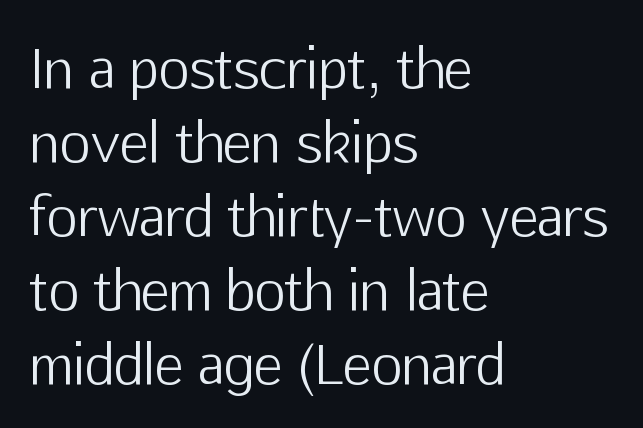
{"serif": "no", "italic": "no", "bold": "no", "weight": "light", "width": "normal", "stroke_contrast": "low", "x_height": "medium", "monospaced": "no", "underline": "no", "align": "left", "line_spacing": "normal", "line_spacing_ratio": 1.37, "letter_spacing": "normal", "letter_spacing_em": 0.0, "glyph_px": 54}
